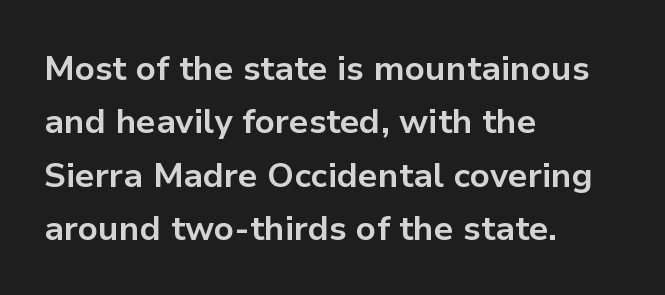
Q: Is the text bold? A: Yes.
Q: Is the text italic (slanted)? A: No, it is upright.
Q: Is the typeface a serif or a sans-serif typeface? A: Sans-serif.
Q: Is the text underlined? A: No.
Q: How is the paragraph aligned? A: Left-aligned.
Q: Is the spacing between letters normal or unusually wide? A: Normal.
Q: Is the spacing between lines tight, normal or loose? A: Normal.
Q: Width (condensed, normal, or wide)? A: Normal.
Q: Stroke contrast? A: Low.
Q: x-height? A: Medium.
Q: Monospaced? A: No.
